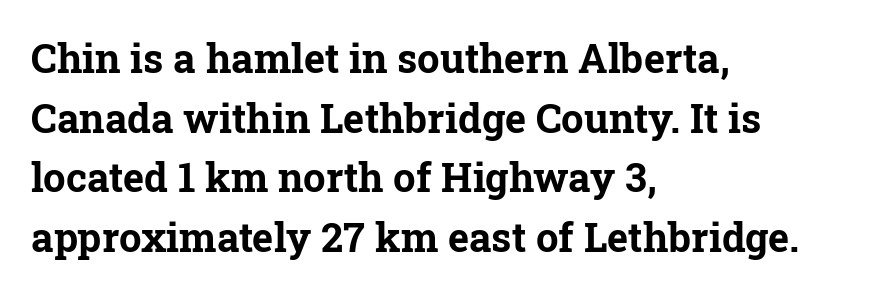
Students, note that the glyphs here touch the page at normal intervals. A student would call this left alignment; a typographer would say flush left, rag right. The rendering uses a bold face; every stroke is thick and dark. Classification — serif. Think of a printed novel: that variable character pitch is what you see here. Glance below the letters and you will spot only blank space.
